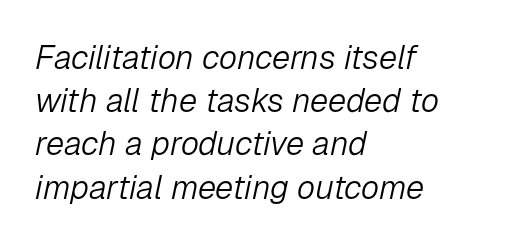
You could not count columns in this text — the font is proportionally spaced. Words float on clear page, feet unadorned. Emphasis-style slanted type is in use. The type is set solid horizontally, with unmodified tracking. The typesetting does not lean heavy: it is not bold. Vertically, the passage feels balanced, rows spaced as you'd expect.
